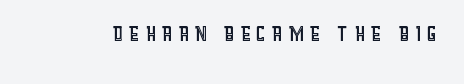
{"italic": "no", "width": "condensed", "x_height": "large", "monospaced": "no", "underline": "no", "glyph_px": 28}
